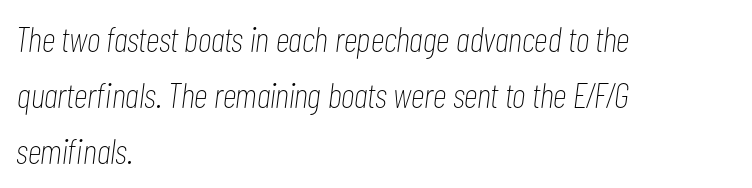
The image shows 36 px thin, condensed type, italic (leaning right); set left-aligned, normal line spacing (1.55x), normal letter spacing, not underlined; low stroke contrast and a medium x-height.
